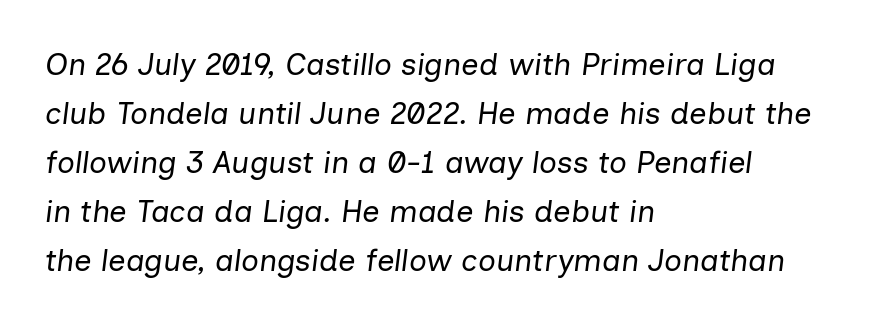
{"italic": "yes", "lean": "right", "slant_degrees": 7, "bold": "no", "weight": "regular", "width": "normal", "stroke_contrast": "low", "x_height": "medium", "monospaced": "no", "underline": "no", "align": "left", "line_spacing": "normal", "line_spacing_ratio": 1.58, "letter_spacing": "normal", "letter_spacing_em": 0.0, "glyph_px": 31}
